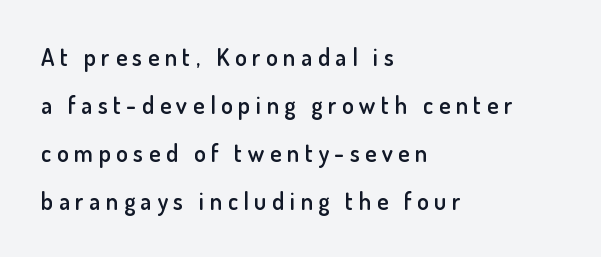
{"italic": "no", "bold": "semi", "underline": "no", "align": "left", "line_spacing": "loose", "line_spacing_ratio": 2.0, "letter_spacing": "wide", "letter_spacing_em": 0.23, "glyph_px": 24}
